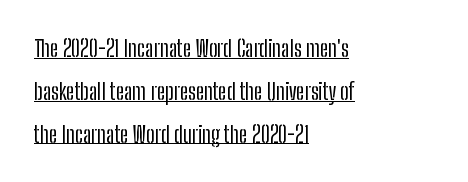
The specimen includes a rule beneath the text block's lines. In CSS terms this would be text-align: left. Glyph-to-glyph distance matches everyday printed text. Rendered with straight, roman letterforms.
